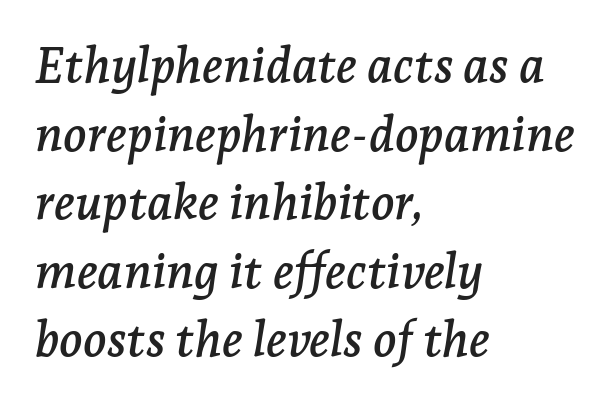
{"serif": "yes", "italic": "yes", "lean": "right", "slant_degrees": 7, "width": "normal", "stroke_contrast": "low", "x_height": "medium", "monospaced": "no", "underline": "no", "align": "left", "line_spacing": "normal", "line_spacing_ratio": 1.4, "letter_spacing": "normal", "letter_spacing_em": 0.0, "glyph_px": 49}
